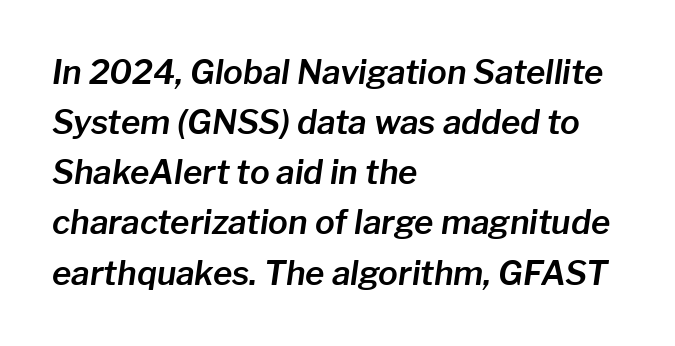
The image shows 33 px text type, italic (leaning right); set left-aligned, normal line spacing (1.52x), normal letter spacing, not underlined; low stroke contrast and a medium x-height.
